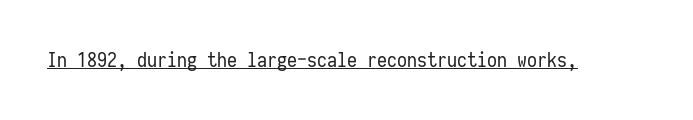
{"italic": "no", "bold": "no", "underline": "yes", "letter_spacing": "normal", "letter_spacing_em": 0.0, "glyph_px": 20}
